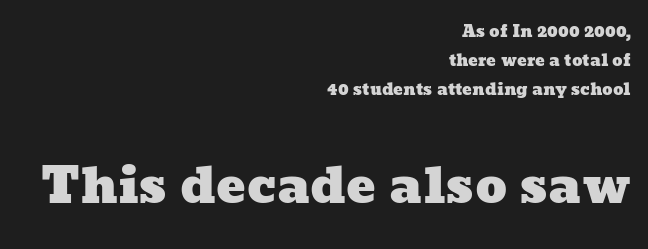
Q: Is the text underlined? A: No.
Q: How is the paragraph aligned? A: Right-aligned.
Q: Is the spacing between letters normal or unusually wide? A: Normal.
Q: Which block of text is set in a larger size, the first (top) or the second (bottom)? A: The second (bottom) one.
Q: Width (condensed, normal, or wide)? A: Wide.
Q: Stroke contrast? A: Low.
Q: x-height? A: Medium.
Q: Monospaced? A: No.
